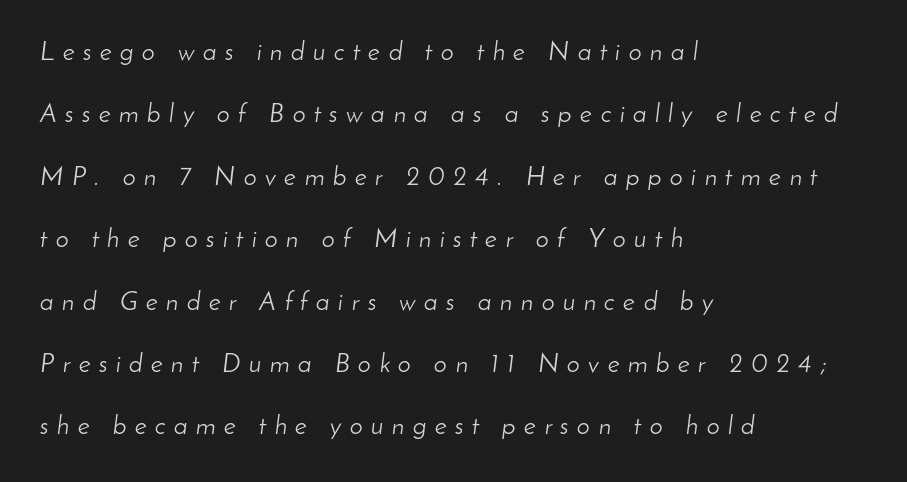
The image shows 26 px text type, italic (leaning right); set left-aligned, loose line spacing (2.4x), unusually wide letter spacing (+0.32 em), not underlined.
